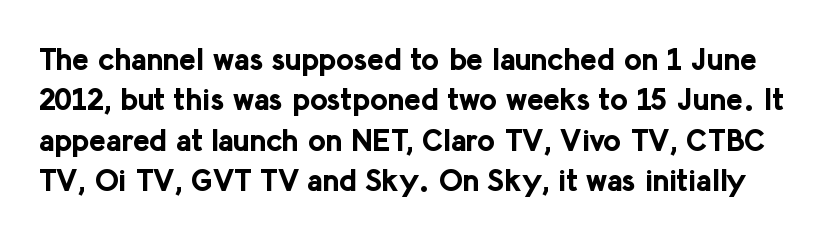
Q: Is the text bold? A: Yes.
Q: Is the text italic (slanted)? A: No, it is upright.
Q: Is the typeface a serif or a sans-serif typeface? A: Sans-serif.
Q: Is the text underlined? A: No.
Q: Is the spacing between letters normal or unusually wide? A: Normal.
Q: Is the spacing between lines tight, normal or loose? A: Normal.
Q: Width (condensed, normal, or wide)? A: Normal.
Q: Stroke contrast? A: Low.
Q: x-height? A: Medium.
Q: Monospaced? A: No.
